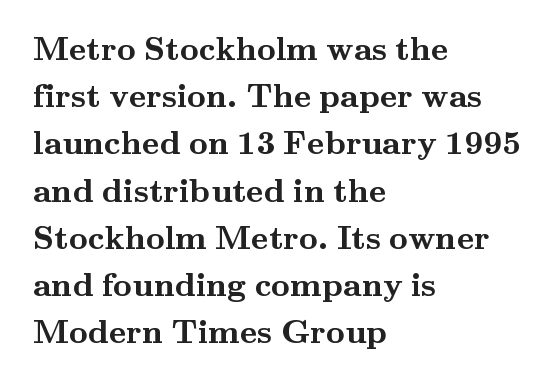
Underlining? Definitely not there. Do the letters lean? They stand straight. The glyphs in this specimen are seriffed. Plenty of ink on the page — the face is bold.
